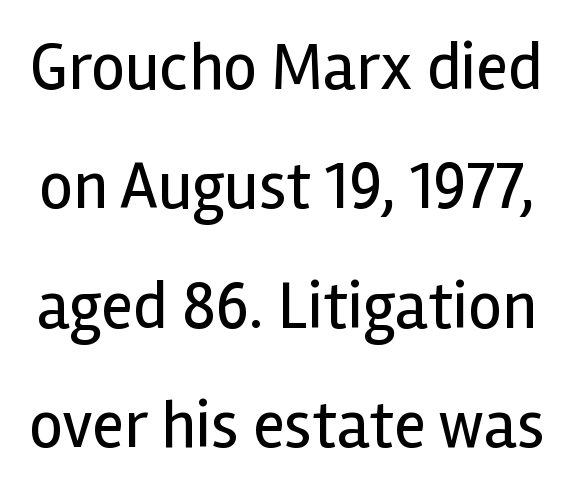
{"serif": "no", "italic": "no", "bold": "no", "weight": "regular", "width": "normal", "x_height": "medium", "monospaced": "no", "underline": "no", "line_spacing_ratio": 1.78, "letter_spacing": "normal", "letter_spacing_em": 0.0, "glyph_px": 67}
